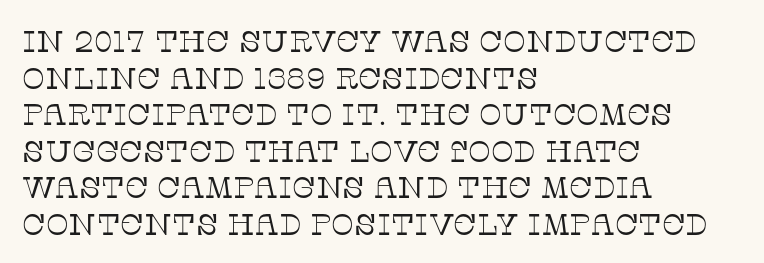
Q: Is the text bold? A: No.
Q: Is the text italic (slanted)? A: No, it is upright.
Q: Is the typeface a serif or a sans-serif typeface? A: Serif.
Q: Is the text underlined? A: No.
Q: How is the paragraph aligned? A: Left-aligned.
Q: Is the spacing between letters normal or unusually wide? A: Normal.
Q: Width (condensed, normal, or wide)? A: Normal.
Q: Stroke contrast? A: Low.
Q: x-height? A: Large.
Q: Monospaced? A: No.
